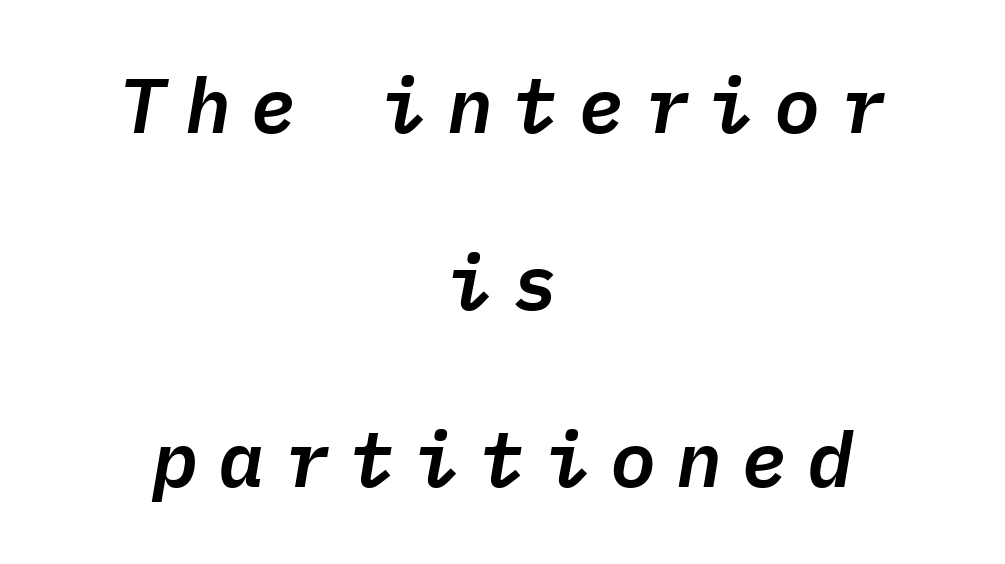
Compared with a flush-left layout, this one balances lines on the center instead. This rendering widens character spacing well past its baseline value. Beneath every word, the page is bare. Slant detected: the letters are inclined.
